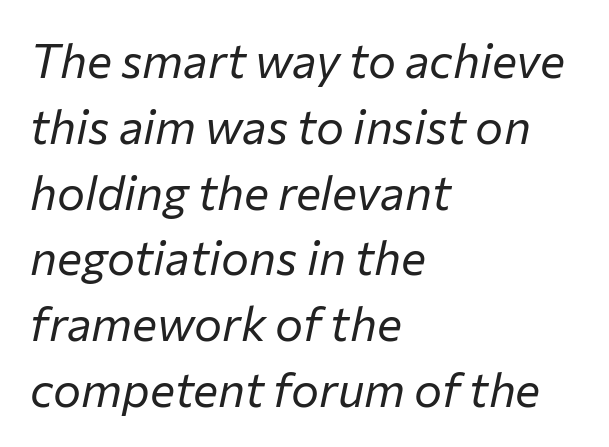
Q: Is the text bold? A: No.
Q: Is the text italic (slanted)? A: Yes, it leans right by about 12 degrees.
Q: Is the text underlined? A: No.
Q: How is the paragraph aligned? A: Left-aligned.
Q: Is the spacing between letters normal or unusually wide? A: Normal.
Q: Is the spacing between lines tight, normal or loose? A: Normal.
Q: Width (condensed, normal, or wide)? A: Normal.
Q: Stroke contrast? A: Low.
Q: x-height? A: Medium.
Q: Monospaced? A: No.
